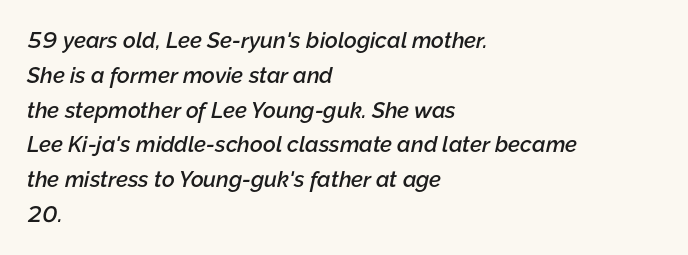
{"italic": "yes", "lean": "right", "slant_degrees": 12, "bold": "semi", "underline": "no", "align": "left", "line_spacing": "normal", "line_spacing_ratio": 1.58, "letter_spacing": "normal", "letter_spacing_em": 0.0, "glyph_px": 22}
